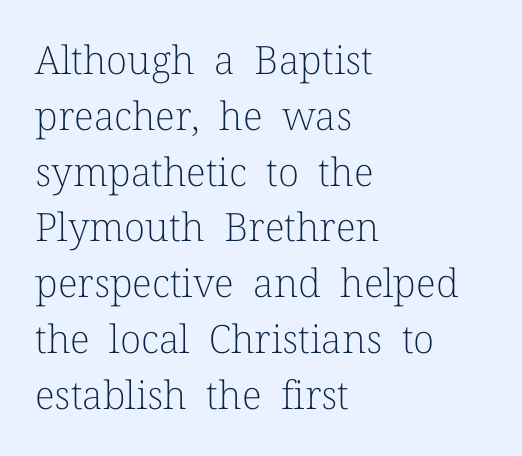
Q: Is the text bold? A: No.
Q: Is the text italic (slanted)? A: No, it is upright.
Q: Is the typeface a serif or a sans-serif typeface? A: Serif.
Q: Is the text underlined? A: No.
Q: How is the paragraph aligned? A: Left-aligned.
Q: Is the spacing between letters normal or unusually wide? A: Normal.
Q: Is the spacing between lines tight, normal or loose? A: Normal.
Q: Width (condensed, normal, or wide)? A: Normal.
Q: Stroke contrast? A: Low.
Q: x-height? A: Medium.
Q: Monospaced? A: No.
